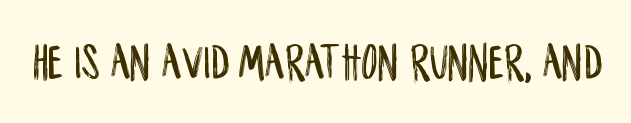
The image shows 52 px condensed sans-serif type, upright; set normal letter spacing, not underlined; low stroke contrast and a large x-height.
